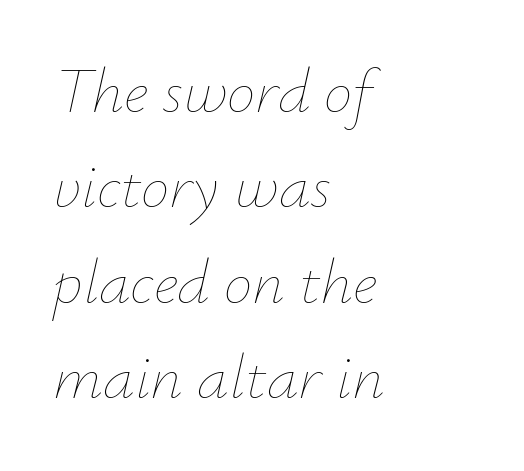
The image shows 64 px thin type, italic (leaning right); set left-aligned, normal line spacing (1.49x), normal letter spacing, not underlined; low stroke contrast and a small x-height.
